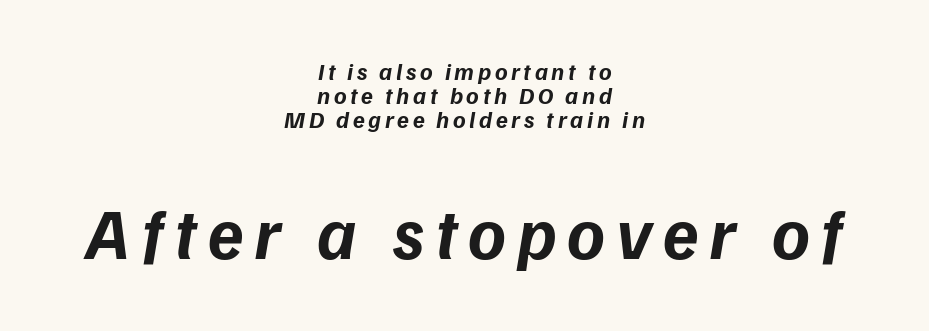
Q: Is the text bold? A: Yes.
Q: Is the text italic (slanted)? A: Yes, it leans right by about 9 degrees.
Q: Is the text underlined? A: No.
Q: How is the paragraph aligned? A: Centered.
Q: Is the spacing between lines tight, normal or loose? A: Tight.
Q: Which block of text is set in a larger size, the first (top) or the second (bottom)? A: The second (bottom) one.
Q: Width (condensed, normal, or wide)? A: Normal.
Q: Stroke contrast? A: Low.
Q: x-height? A: Medium.
Q: Monospaced? A: No.
